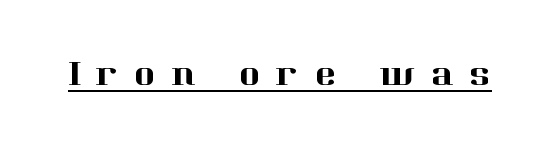
The image shows 37 px serif type, upright; set unusually wide letter spacing (+0.43 em), underlined; high stroke contrast and a medium x-height.
